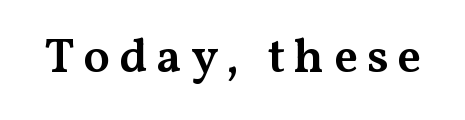
{"serif": "yes", "italic": "no", "bold": "semi", "weight": "semibold", "width": "wide", "stroke_contrast": "medium", "x_height": "medium", "monospaced": "no", "underline": "no", "glyph_px": 48}
